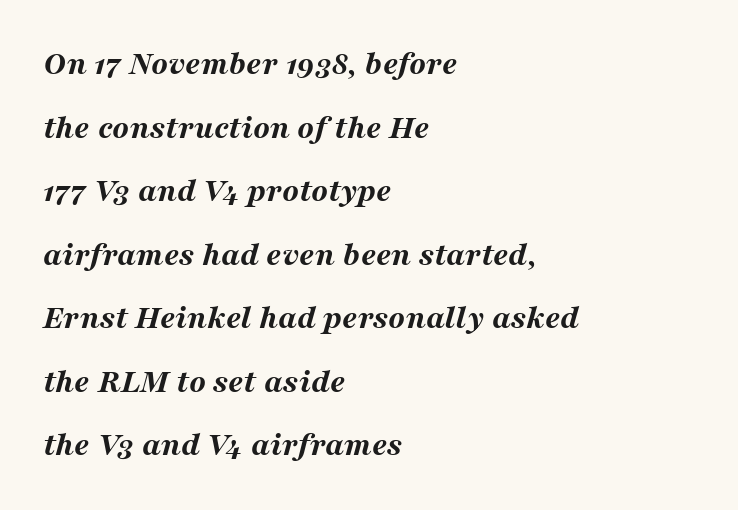
Q: Is the text bold? A: Yes.
Q: Is the text italic (slanted)? A: Yes, it leans right by about 16 degrees.
Q: Is the text underlined? A: No.
Q: How is the paragraph aligned? A: Left-aligned.
Q: Is the spacing between letters normal or unusually wide? A: Normal.
Q: Width (condensed, normal, or wide)? A: Wide.
Q: Stroke contrast? A: Medium.
Q: x-height? A: Medium.
Q: Monospaced? A: No.
